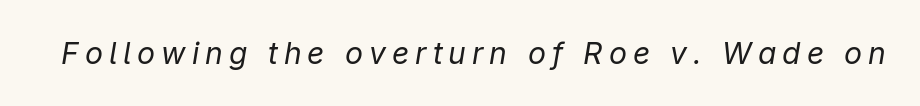
The image shows 30 px regular-weight type, italic (leaning right); set unusually wide letter spacing (+0.2 em), not underlined; low stroke contrast and a medium x-height.
